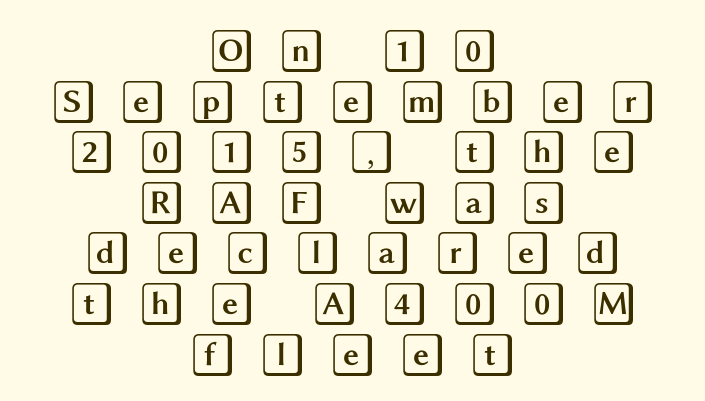
{"italic": "no", "width": "wide", "x_height": "large", "underline": "no", "align": "center", "line_spacing": "tight", "line_spacing_ratio": 1.15, "letter_spacing": "wide", "letter_spacing_em": 0.49, "glyph_px": 44}
